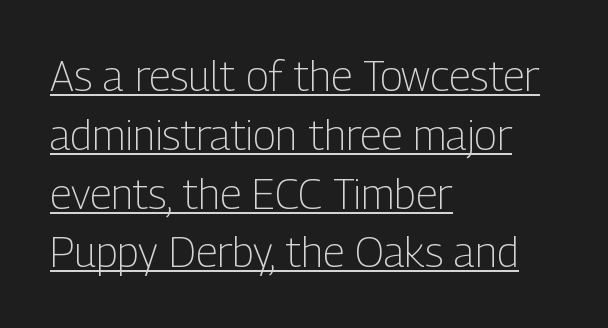
The image shows 42 px light, condensed sans-serif type, upright; set left-aligned, normal line spacing (1.4x), normal letter spacing, underlined; low stroke contrast and a medium x-height.
